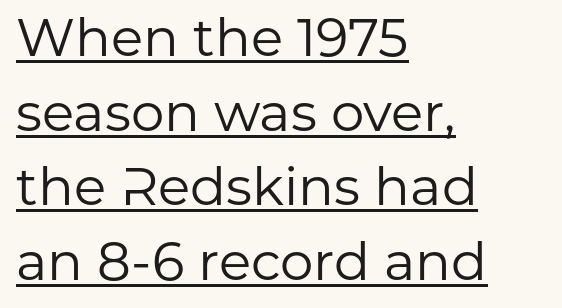
Nope, not italic — everything's standing straight. Proportional: the letters do not fall into vertical columns. Stem width sits at or under what a default text font uses. Like a heading marked for emphasis, these lines bear an underscore.
